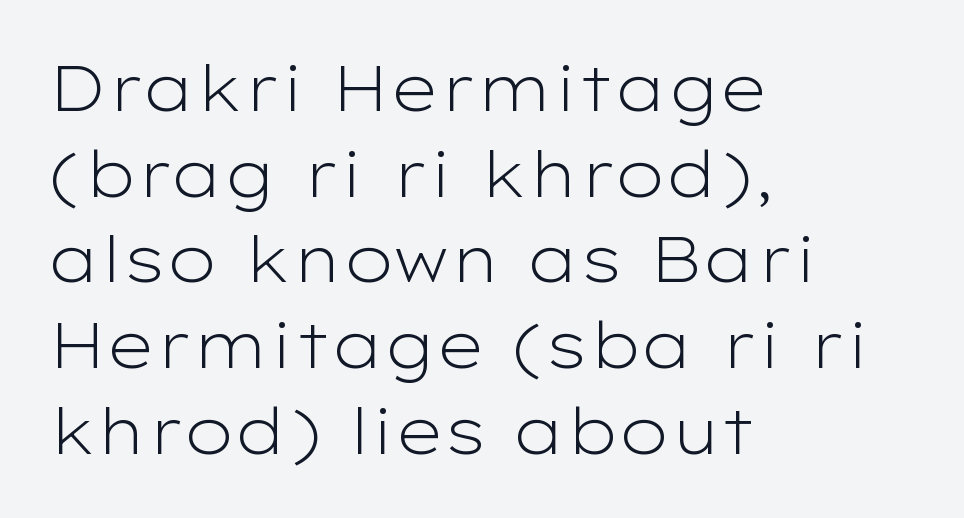
{"serif": "no", "italic": "no", "bold": "no", "weight": "light", "width": "wide", "stroke_contrast": "low", "x_height": "medium", "monospaced": "no", "underline": "no", "align": "left", "line_spacing": "normal", "line_spacing_ratio": 1.36, "letter_spacing": "normal", "letter_spacing_em": 0.0, "glyph_px": 63}
